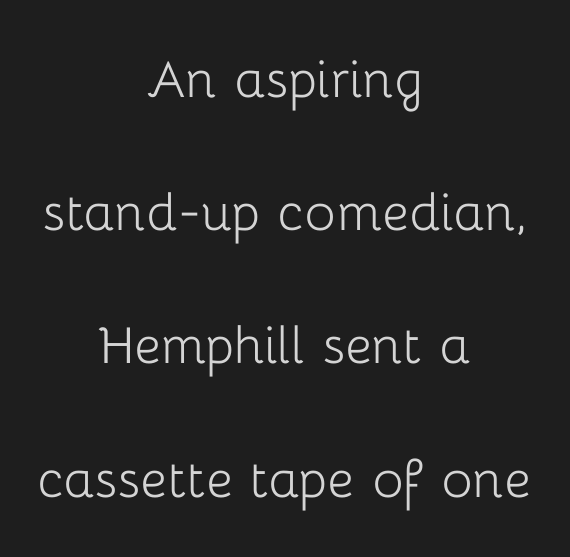
Q: Is the text bold? A: No.
Q: Is the text italic (slanted)? A: No, it is upright.
Q: Is the typeface a serif or a sans-serif typeface? A: Sans-serif.
Q: Is the text underlined? A: No.
Q: How is the paragraph aligned? A: Centered.
Q: Is the spacing between letters normal or unusually wide? A: Normal.
Q: Is the spacing between lines tight, normal or loose? A: Loose.
Q: Width (condensed, normal, or wide)? A: Normal.
Q: Stroke contrast? A: Low.
Q: x-height? A: Medium.
Q: Monospaced? A: No.
